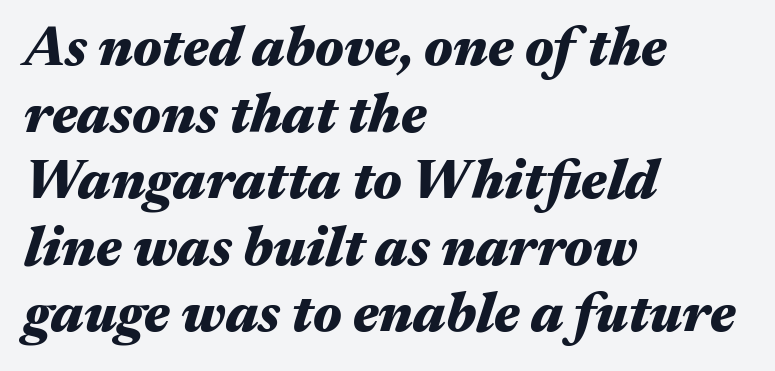
Has an underline been added? It has not. The passage shown has conventional tracking throughout. On the weight axis this lands at bold, roughly 700. Note the varied advance widths — an 'i' is clearly narrower than an 'm'. Italic? Definitely — the glyphs are oblique.
